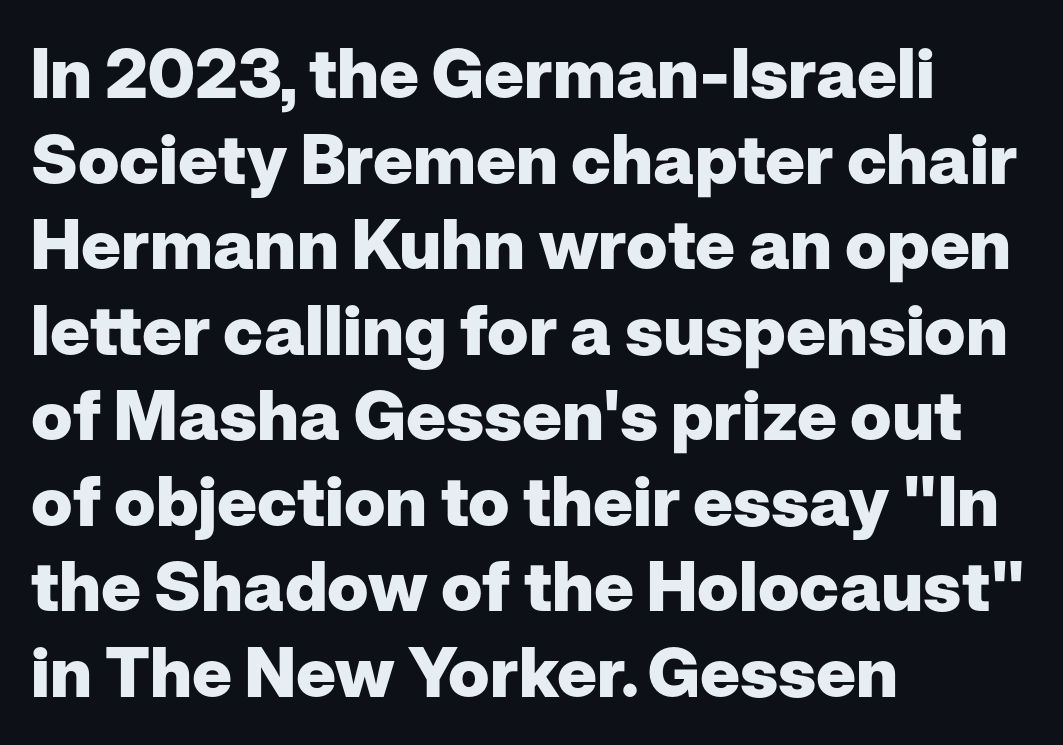
Q: Is the text bold? A: Yes.
Q: Is the text italic (slanted)? A: No, it is upright.
Q: Is the typeface a serif or a sans-serif typeface? A: Sans-serif.
Q: Is the text underlined? A: No.
Q: How is the paragraph aligned? A: Left-aligned.
Q: Is the spacing between letters normal or unusually wide? A: Normal.
Q: Width (condensed, normal, or wide)? A: Normal.
Q: Stroke contrast? A: Low.
Q: x-height? A: Medium.
Q: Monospaced? A: No.
